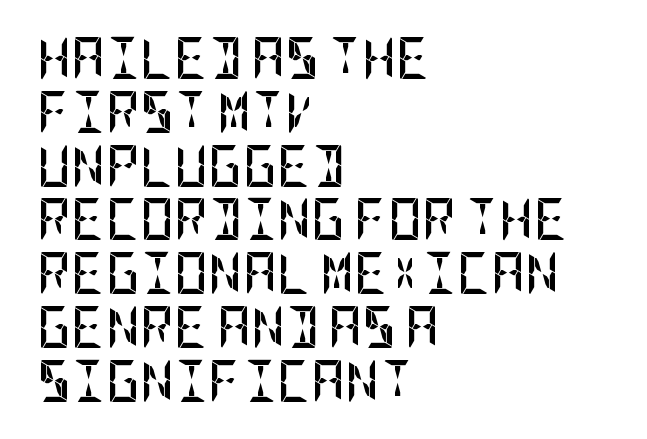
The image shows 42 px semibold, condensed sans-serif type, upright; set left-aligned, normal line spacing (1.28x), normal letter spacing, not underlined; low stroke contrast and a large x-height.
